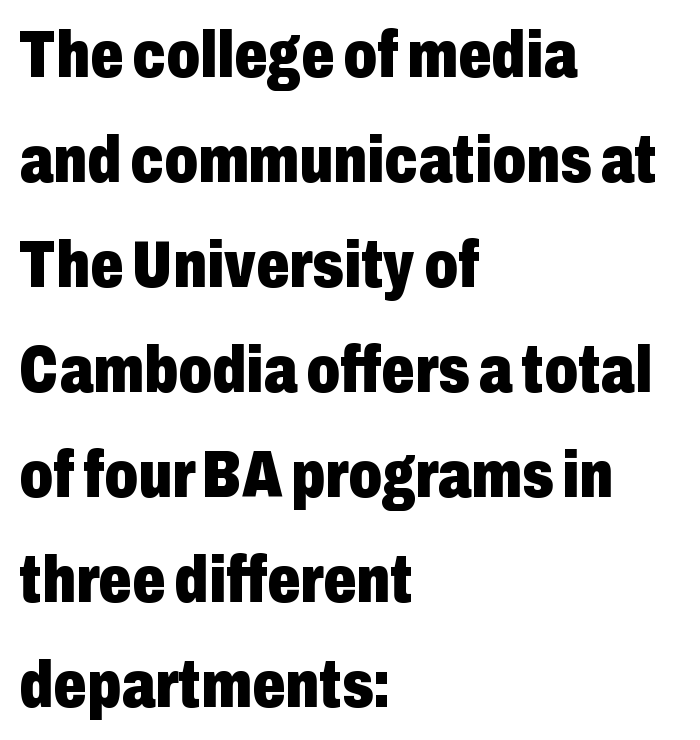
{"serif": "no", "italic": "no", "bold": "yes", "weight": "heavy", "width": "condensed", "stroke_contrast": "low", "x_height": "medium", "monospaced": "no", "underline": "no", "align": "left", "line_spacing": "normal", "line_spacing_ratio": 1.59, "letter_spacing": "normal", "letter_spacing_em": 0.0, "glyph_px": 66}
